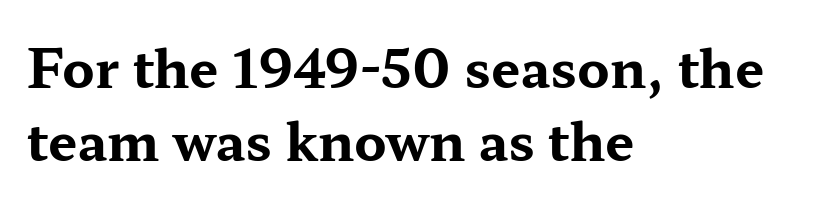
The image shows 52 px bold, wide serif type, upright; set left-aligned, normal line spacing (1.4x), normal letter spacing, not underlined; medium stroke contrast and a medium x-height.
